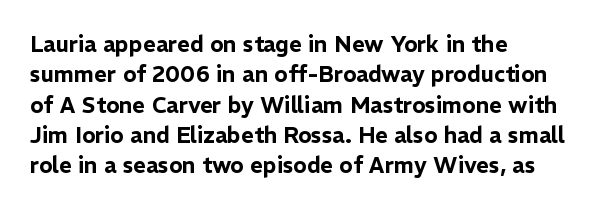
Descenders are the only things crossing below the line. The paragraph has a hard left edge and a soft right edge. Nothing unusual about the tracking: characters are spaced as the font intends. Vertically, the passage feels balanced, rows spaced as you'd expect. If you drew a line through each stem, it would be perfectly vertical.
